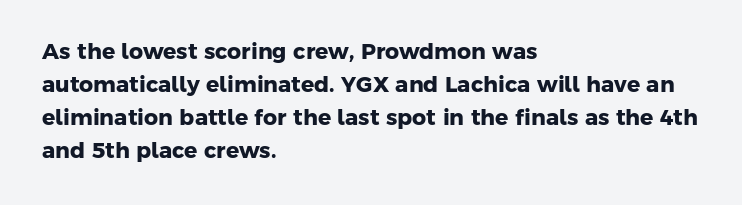
The image shows 22 px bold type; set left-aligned, normal line spacing (1.5x), normal letter spacing, not underlined.
